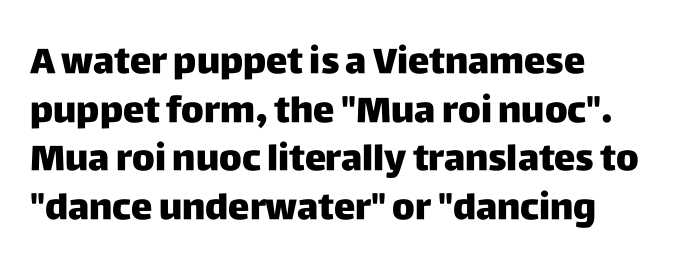
Q: Is the text italic (slanted)? A: No, it is upright.
Q: Is the typeface a serif or a sans-serif typeface? A: Sans-serif.
Q: Is the text underlined? A: No.
Q: How is the paragraph aligned? A: Left-aligned.
Q: Is the spacing between letters normal or unusually wide? A: Normal.
Q: Is the spacing between lines tight, normal or loose? A: Normal.
Q: Width (condensed, normal, or wide)? A: Normal.
Q: Stroke contrast? A: Low.
Q: x-height? A: Large.
Q: Monospaced? A: No.
